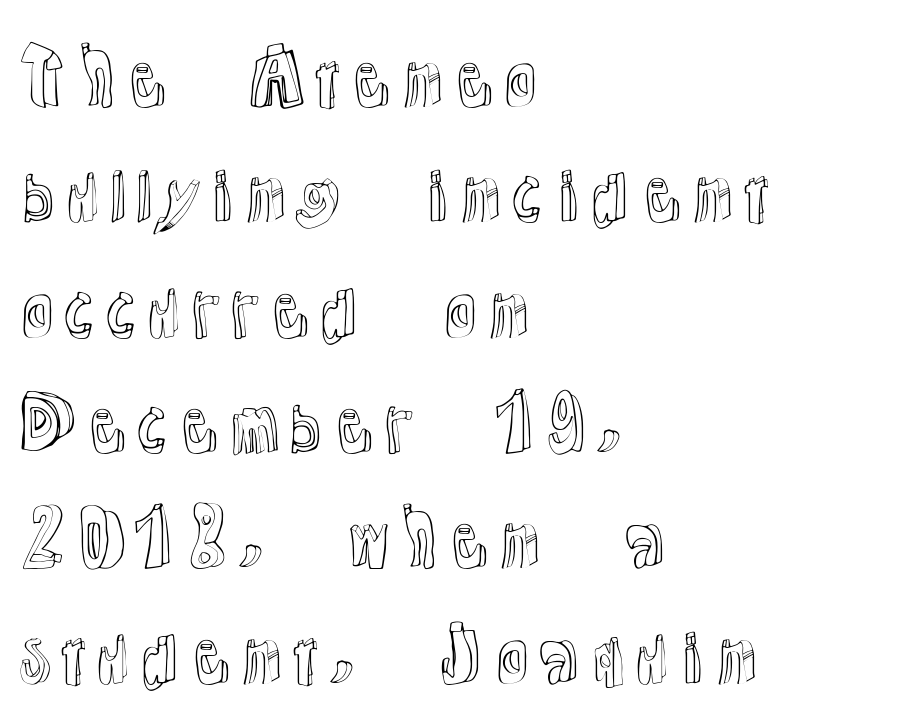
Q: Is the text italic (slanted)? A: No, it is upright.
Q: Is the text underlined? A: No.
Q: How is the paragraph aligned? A: Left-aligned.
Q: Is the spacing between letters normal or unusually wide? A: Normal.
Q: Is the spacing between lines tight, normal or loose? A: Normal.
Q: Width (condensed, normal, or wide)? A: Normal.
Q: x-height? A: Medium.
Q: Monospaced? A: No.
